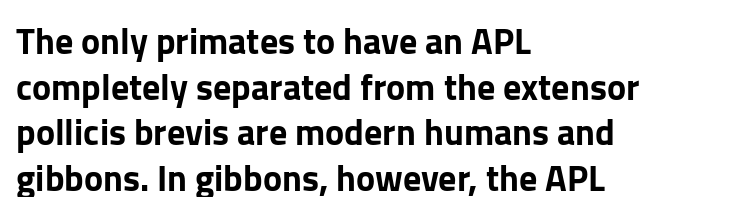
In CSS terms this would be text-align: left. Serif or sans? Sans — the stroke terminals are bare. Here the glyphs are tracked normally, forming tight word shapes. Beneath every word, the page is bare.
